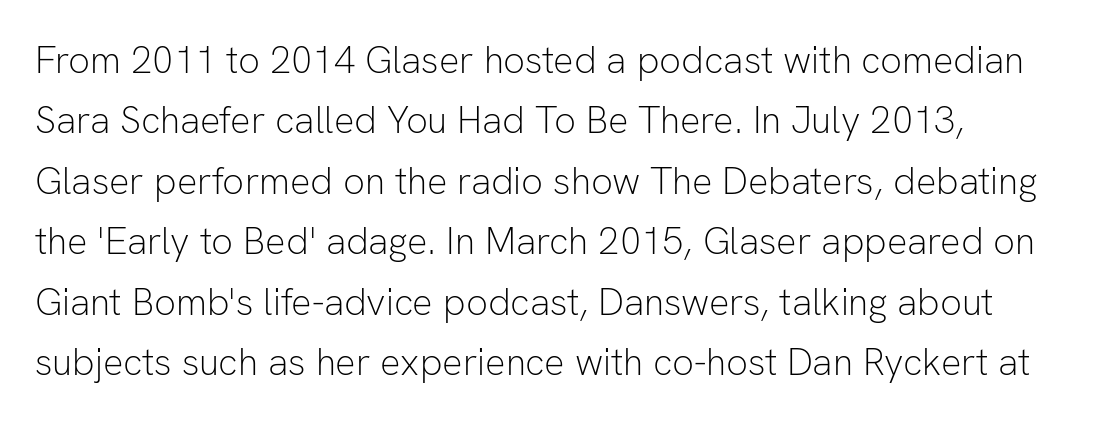
The image shows 38 px light sans-serif type, upright; set normal line spacing (1.59x), normal letter spacing, not underlined; low stroke contrast and a medium x-height.
